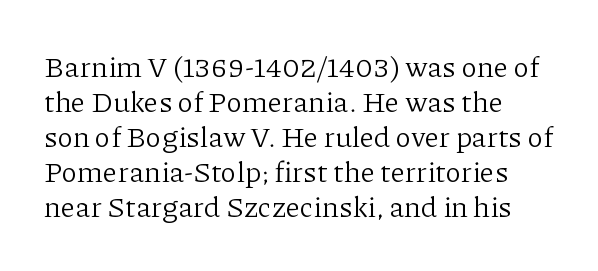
The image shows 29 px light serif type, upright; set line spacing 1.21x, normal letter spacing, not underlined; low stroke contrast and a medium x-height.
